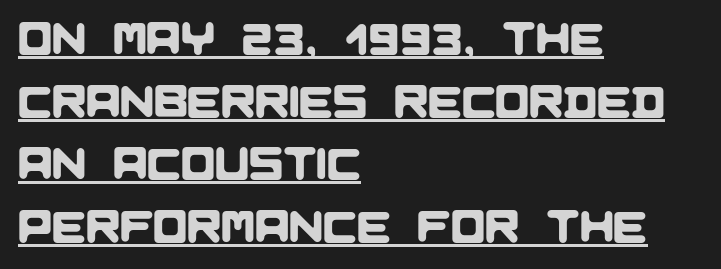
Q: Is the typeface a serif or a sans-serif typeface? A: Sans-serif.
Q: Is the text underlined? A: Yes.
Q: How is the paragraph aligned? A: Left-aligned.
Q: Is the spacing between letters normal or unusually wide? A: Normal.
Q: Is the spacing between lines tight, normal or loose? A: Normal.
Q: Width (condensed, normal, or wide)? A: Normal.
Q: Stroke contrast? A: Low.
Q: x-height? A: Large.
Q: Monospaced? A: No.
